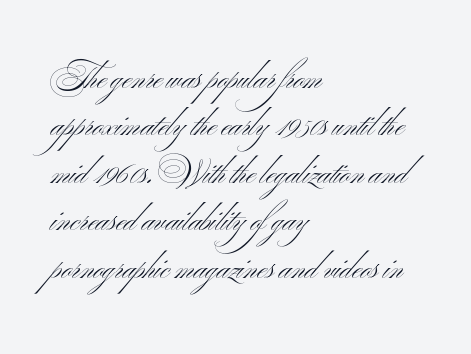
Q: Is the text bold? A: No.
Q: Is the text italic (slanted)? A: Yes.
Q: Is the typeface a serif or a sans-serif typeface? A: Sans-serif.
Q: Is the text underlined? A: No.
Q: How is the paragraph aligned? A: Left-aligned.
Q: Is the spacing between letters normal or unusually wide? A: Normal.
Q: Is the spacing between lines tight, normal or loose? A: Normal.
Q: Width (condensed, normal, or wide)? A: Wide.
Q: Stroke contrast? A: Medium.
Q: x-height? A: Small.
Q: Monospaced? A: No.
